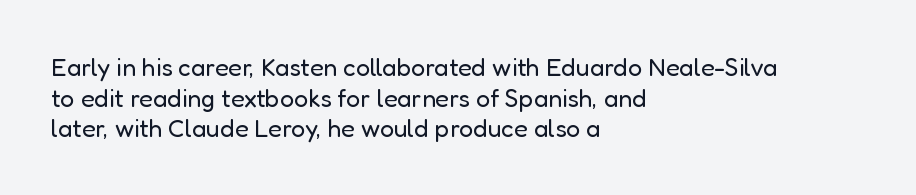
The image shows 25 px text type, upright; set left-aligned, line spacing 1.23x, normal letter spacing, not underlined.
